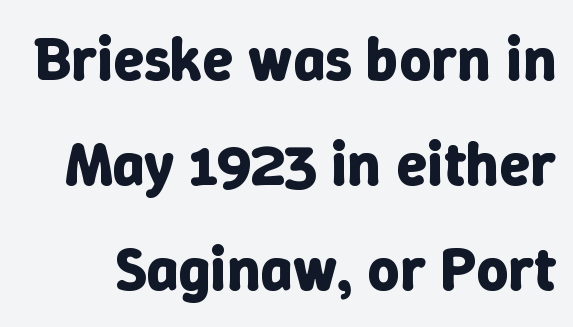
The image shows 62 px bold type, upright; set normal line spacing (1.69x), normal letter spacing, not underlined; low stroke contrast and a medium x-height.
